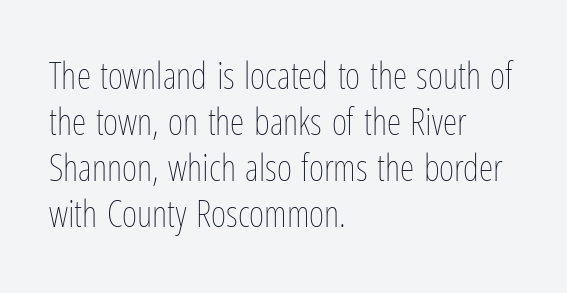
{"italic": "no", "bold": "no", "weight": "thin", "width": "condensed", "stroke_contrast": "low", "x_height": "medium", "monospaced": "no", "underline": "no", "align": "left", "line_spacing_ratio": 1.24, "letter_spacing": "normal", "letter_spacing_em": 0.0, "glyph_px": 37}
